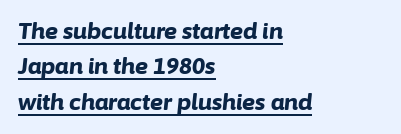
The image shows 22 px bold type, italic (leaning right); set left-aligned, normal line spacing (1.61x), normal letter spacing, underlined.
